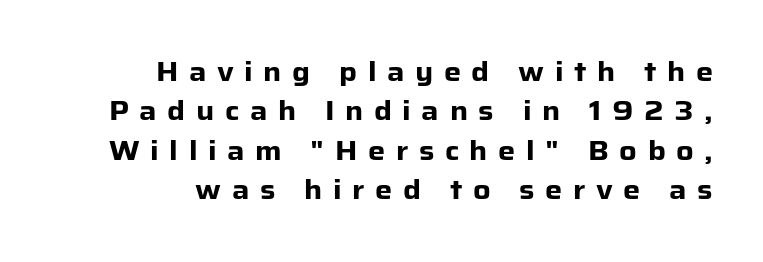
The image shows 27 px bold type, upright; set right-aligned, normal line spacing (1.46x), unusually wide letter spacing (+0.39 em), not underlined.
